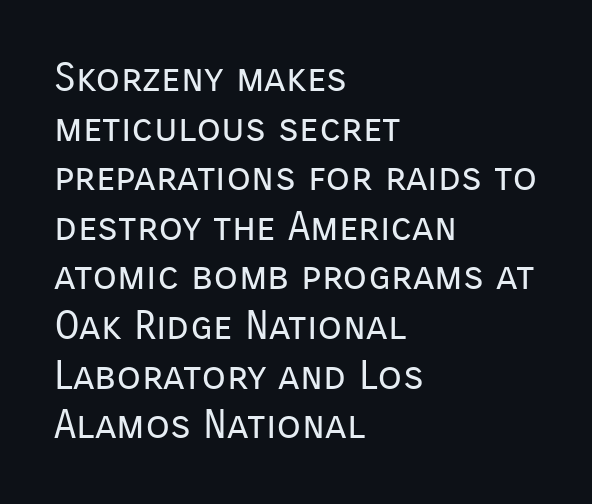
Q: Is the text bold? A: No.
Q: Is the text italic (slanted)? A: No, it is upright.
Q: Is the typeface a serif or a sans-serif typeface? A: Sans-serif.
Q: Is the text underlined? A: No.
Q: How is the paragraph aligned? A: Left-aligned.
Q: Is the spacing between letters normal or unusually wide? A: Normal.
Q: Width (condensed, normal, or wide)? A: Normal.
Q: Stroke contrast? A: Low.
Q: x-height? A: Medium.
Q: Monospaced? A: No.
